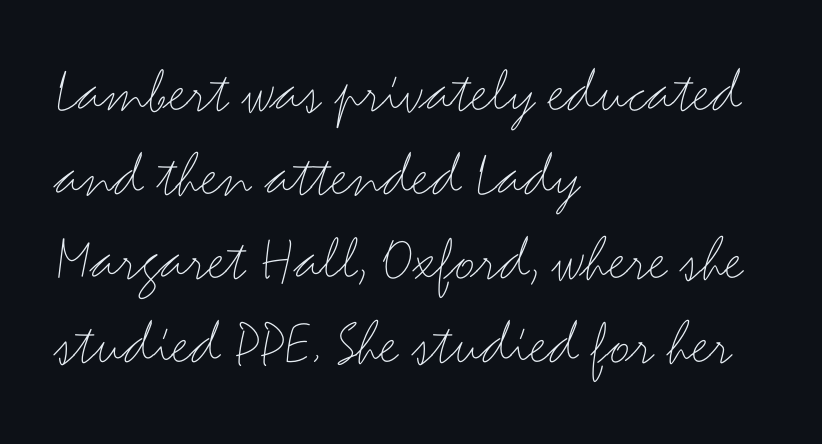
The image shows 65 px thin, wide sans-serif type; set left-aligned, normal line spacing (1.29x), normal letter spacing, not underlined; medium stroke contrast and a small x-height.
